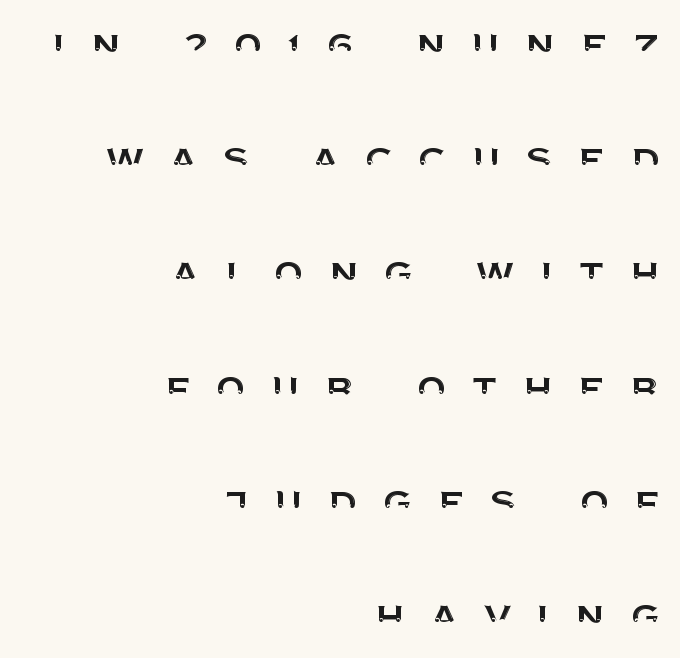
Q: Is the text italic (slanted)? A: No, it is upright.
Q: Is the typeface a serif or a sans-serif typeface? A: Sans-serif.
Q: Is the text underlined? A: No.
Q: How is the paragraph aligned? A: Right-aligned.
Q: Is the spacing between letters normal or unusually wide? A: Unusually wide.
Q: Is the spacing between lines tight, normal or loose? A: Loose.
Q: Width (condensed, normal, or wide)? A: Normal.
Q: Stroke contrast? A: Medium.
Q: x-height? A: Large.
Q: Monospaced? A: No.
